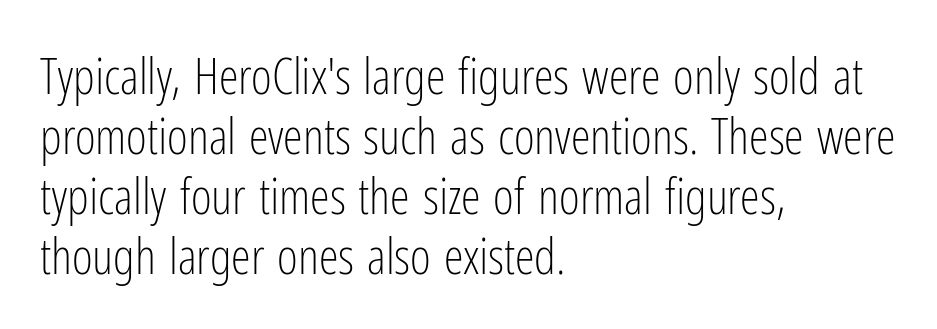
Every stem runs plumb, perpendicular to the baseline. Each letter's strokes conclude bluntly, with no projecting serifs. Compared with a centered layout, this one pins lines to the left instead. Compared with typical body copy, the letter spacing here is the same.
